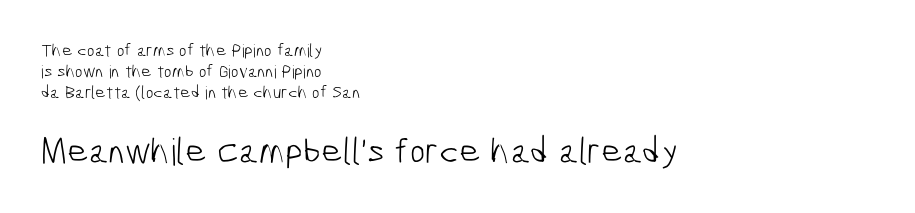
Plain, unruled lines of type. Line starts are locked; line ends wander. Caption: standard tracking, unaltered. Scale increases going downward across the two blocks. Do the characters align in a grid? No, the font is proportional. Stroke thickness stays within the range of a standard reading face or lighter.
